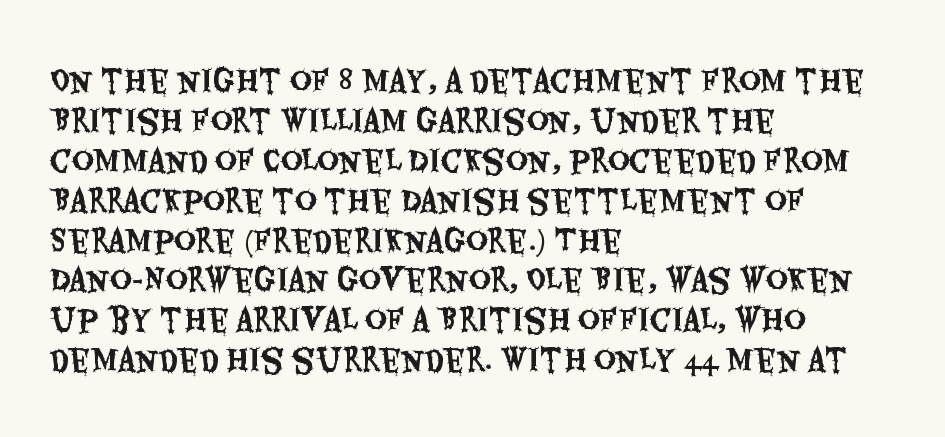
Q: Is the text italic (slanted)? A: No, it is upright.
Q: Is the typeface a serif or a sans-serif typeface? A: Sans-serif.
Q: Is the text underlined? A: No.
Q: How is the paragraph aligned? A: Left-aligned.
Q: Is the spacing between letters normal or unusually wide? A: Normal.
Q: Is the spacing between lines tight, normal or loose? A: Normal.
Q: Width (condensed, normal, or wide)? A: Condensed.
Q: Stroke contrast? A: Medium.
Q: x-height? A: Large.
Q: Monospaced? A: No.
